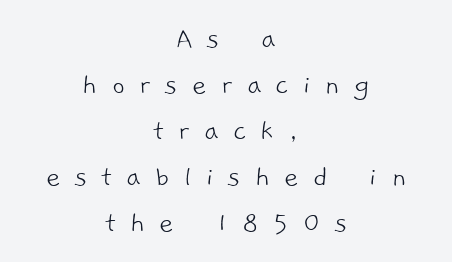
Q: Is the text bold? A: No.
Q: Is the typeface a serif or a sans-serif typeface? A: Sans-serif.
Q: Is the text underlined? A: No.
Q: How is the paragraph aligned? A: Centered.
Q: Is the spacing between letters normal or unusually wide? A: Unusually wide.
Q: Is the spacing between lines tight, normal or loose? A: Normal.
Q: Width (condensed, normal, or wide)? A: Normal.
Q: Stroke contrast? A: Low.
Q: x-height? A: Medium.
Q: Monospaced? A: No.
